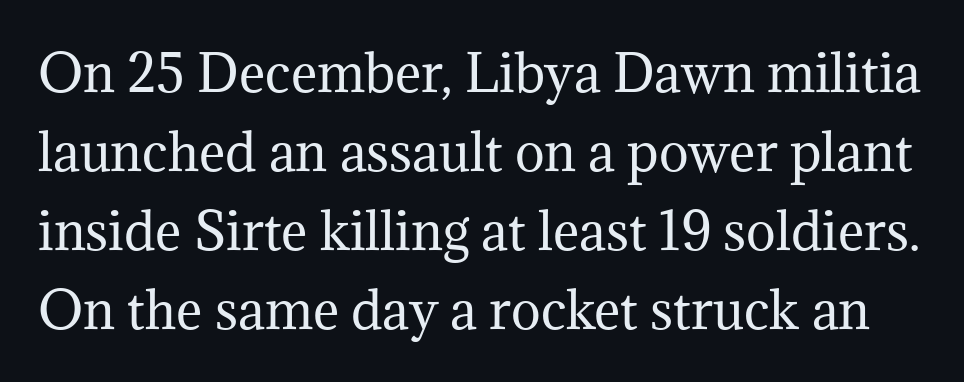
Vertical strokes here are truly vertical. On a weight scale, this lands at 450 or below. Interline gaps are of average width in this sample. Varying glyph widths throughout — classic text-font behaviour.
